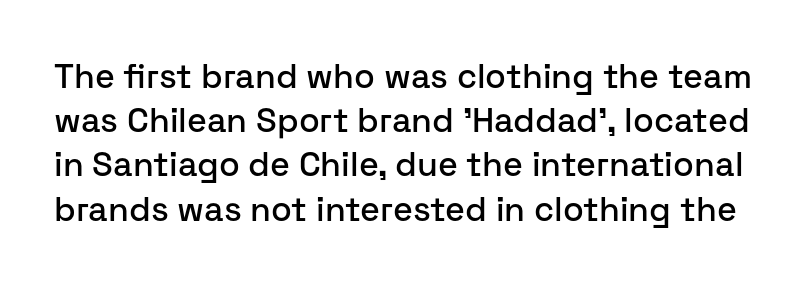
The image shows 34 px sans-serif type, upright; set normal line spacing (1.3x), normal letter spacing, not underlined; low stroke contrast and a medium x-height.
